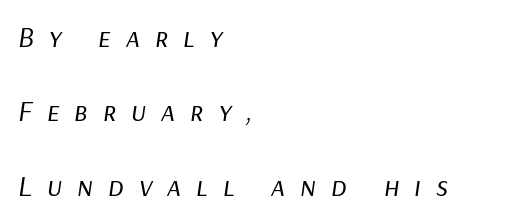
Notice the wide empty band between every row — that's loose leading. Rule under the text: the space is simply empty. Think of a printed novel: that variable character pitch is what you see here. Each stroke keeps to a modest, everyday thickness or less.
